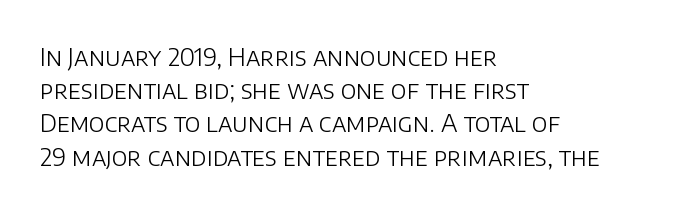
Q: Is the text bold? A: No.
Q: Is the text italic (slanted)? A: No, it is upright.
Q: Is the text underlined? A: No.
Q: How is the paragraph aligned? A: Left-aligned.
Q: Is the spacing between letters normal or unusually wide? A: Normal.
Q: Is the spacing between lines tight, normal or loose? A: Normal.
